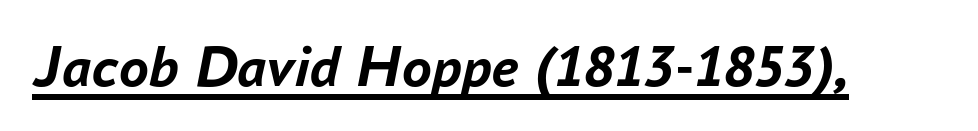
Each word holds together tightly as a unit, with standard inter-letter gaps. You can see a thin bar hugging the bottom of the glyphs. Typographic density is high because the face is bold. Think of a printed novel: that variable character pitch is what you see here. Posture: slanted.
